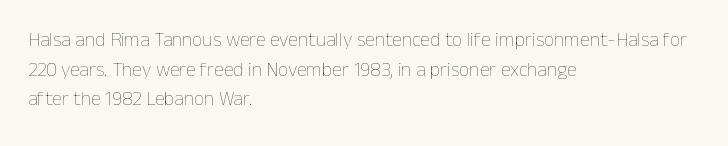
{"italic": "no", "bold": "no", "underline": "no", "align": "left", "line_spacing": "normal", "line_spacing_ratio": 1.48, "letter_spacing": "normal", "letter_spacing_em": 0.0, "glyph_px": 20}
